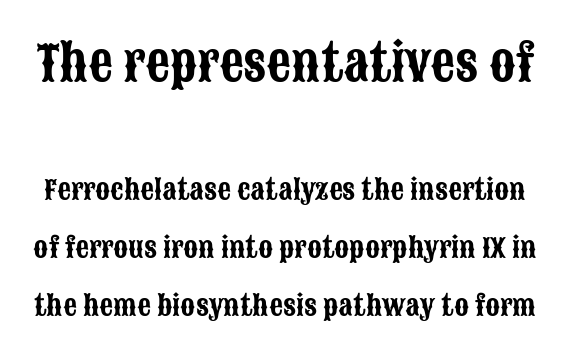
{"serif": "no", "italic": "no", "width": "condensed", "stroke_contrast": "low", "x_height": "large", "monospaced": "no", "underline": "no", "line_spacing": "loose", "line_spacing_ratio": 2.14, "letter_spacing": "normal", "letter_spacing_em": 0.0, "larger_block": "first", "size_ratio": 1.78, "glyph_px": 48}
